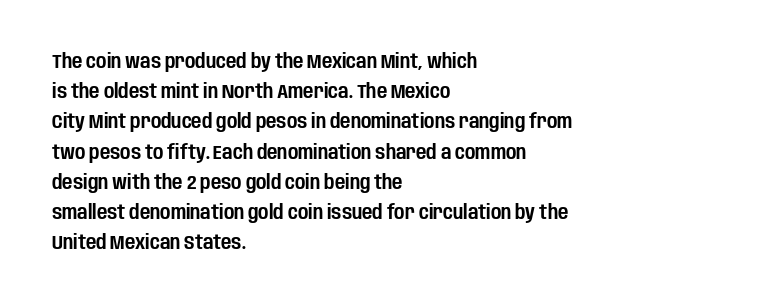
The image shows 20 px text type, upright; set left-aligned, normal line spacing (1.51x), normal letter spacing, not underlined.
